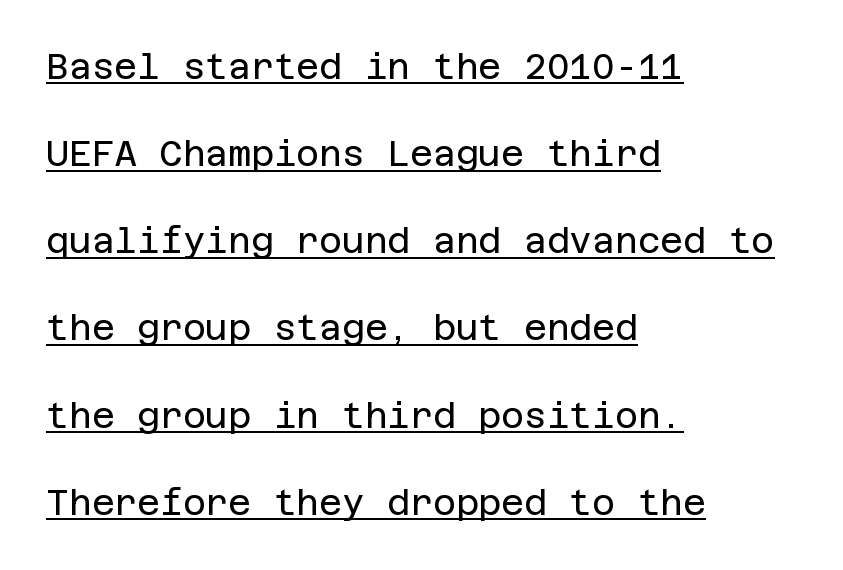
{"serif": "no", "italic": "no", "bold": "no", "weight": "regular", "width": "normal", "stroke_contrast": "low", "x_height": "large", "underline": "yes", "align": "left", "line_spacing": "loose", "line_spacing_ratio": 2.49, "letter_spacing": "normal", "letter_spacing_em": 0.0, "glyph_px": 35}
